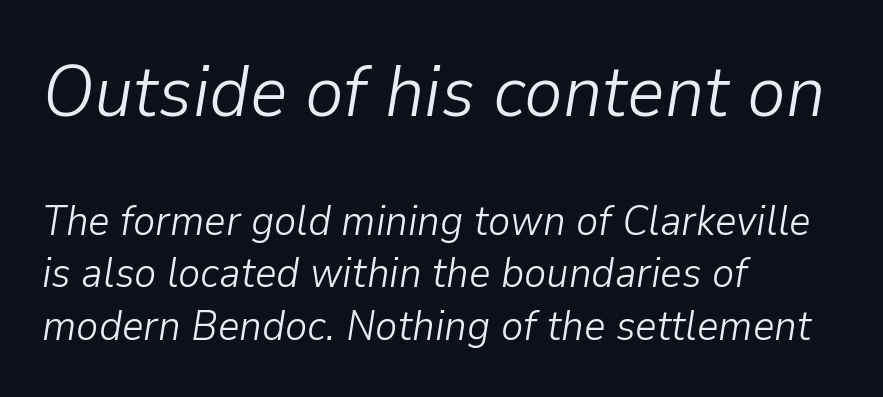
Successive baselines arrive at the customary interval. You could not count columns in this text — the font is proportionally spaced. Letters rest on an invisible, unmarked baseline. On a weight scale, this lands at 450 or below.
